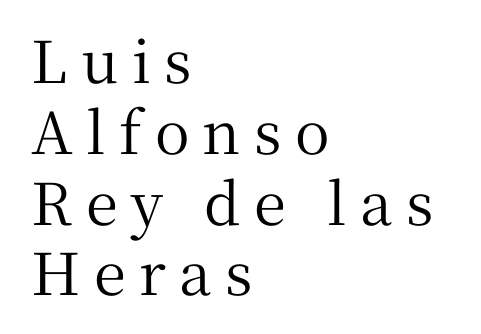
The image shows 58 px serif type, upright; set left-aligned, line spacing 1.22x, unusually wide letter spacing (+0.23 em), not underlined; medium stroke contrast and a medium x-height.
